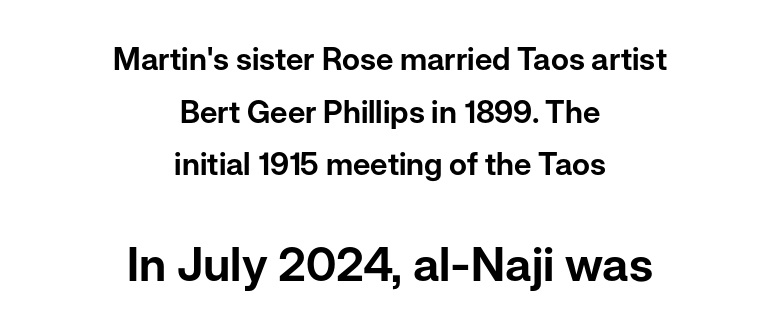
The passage shown is not underscored anywhere. The vertical gap from one line to the next is medium. Short note: letters normally spaced. The compositor balanced each line on the midline. Ordinary non-slanted type is in use. Character widths vary here, with narrow letters taking less room than wide ones.
